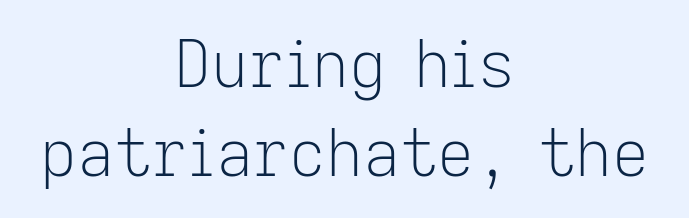
{"serif": "no", "italic": "no", "bold": "no", "weight": "light", "width": "normal", "stroke_contrast": "low", "x_height": "medium", "monospaced": "no", "underline": "no", "align": "center", "line_spacing": "normal", "line_spacing_ratio": 1.39, "letter_spacing": "normal", "letter_spacing_em": 0.0, "glyph_px": 64}
